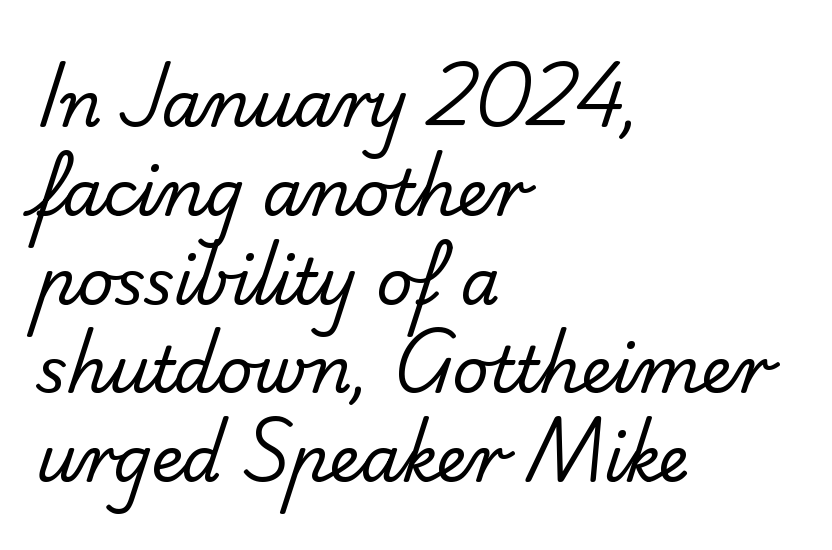
The image shows 63 px regular-weight sans-serif type; set left-aligned, normal line spacing (1.41x), normal letter spacing, not underlined; low stroke contrast and a small x-height.
